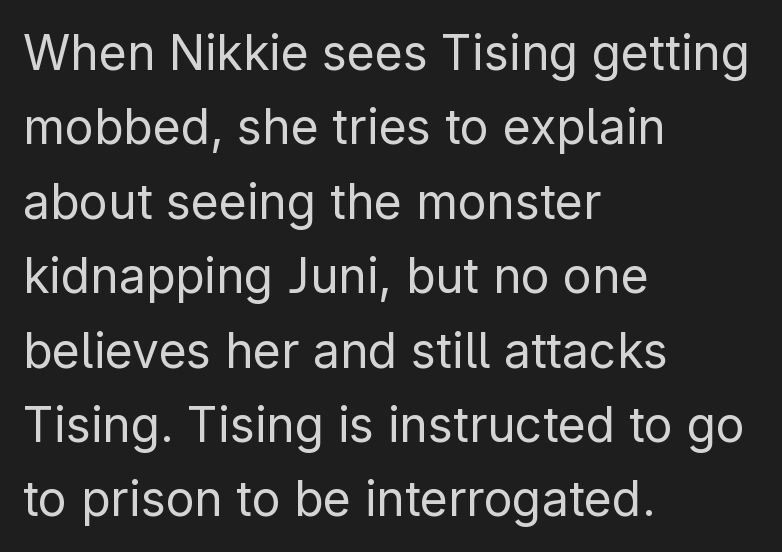
The image shows 48 px regular-weight sans-serif type, upright; set left-aligned, normal line spacing (1.55x), normal letter spacing, not underlined; low stroke contrast and a medium x-height.
